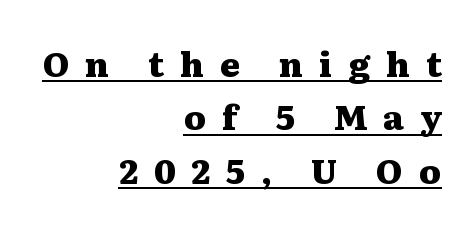
The image shows 34 px heavy, wide serif type, upright; set right-aligned, normal line spacing (1.57x), unusually wide letter spacing (+0.47 em), underlined; medium stroke contrast and a medium x-height.
